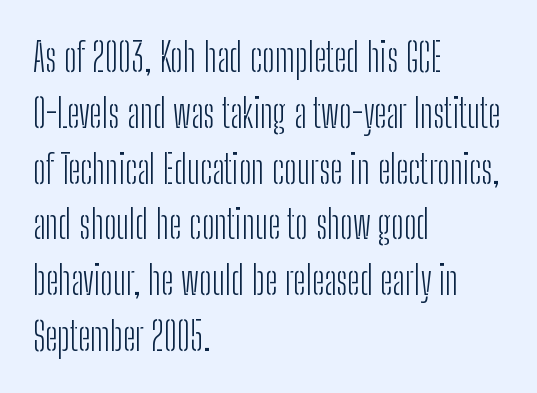
Spacing verdict: proportional, widths tailored to each character. Unlike italic type, these characters show no tilt at all. Leading: standard. Does the copy run flush right? No — it runs flush left.
